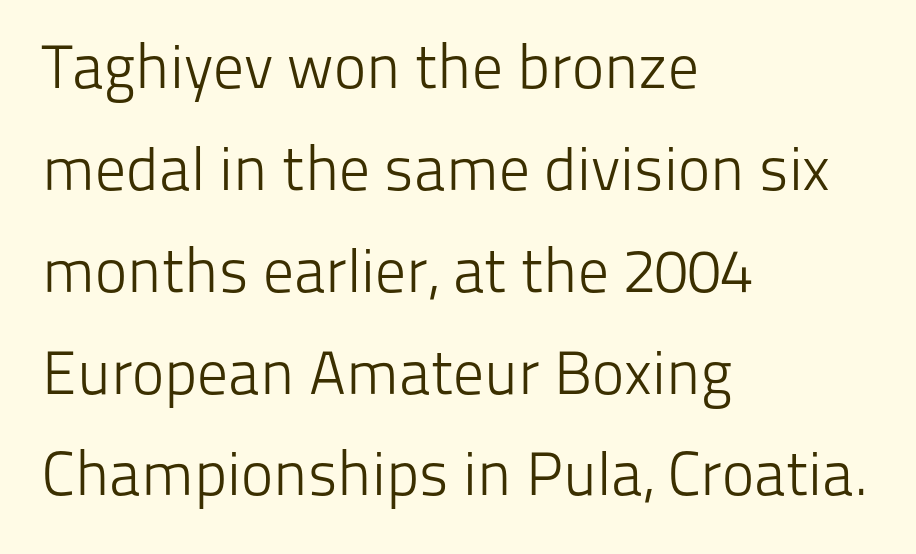
Q: Is the text bold? A: No.
Q: Is the text italic (slanted)? A: No, it is upright.
Q: Is the typeface a serif or a sans-serif typeface? A: Sans-serif.
Q: Is the text underlined? A: No.
Q: How is the paragraph aligned? A: Left-aligned.
Q: Is the spacing between letters normal or unusually wide? A: Normal.
Q: Is the spacing between lines tight, normal or loose? A: Normal.
Q: Width (condensed, normal, or wide)? A: Normal.
Q: Stroke contrast? A: Low.
Q: x-height? A: Medium.
Q: Monospaced? A: No.
